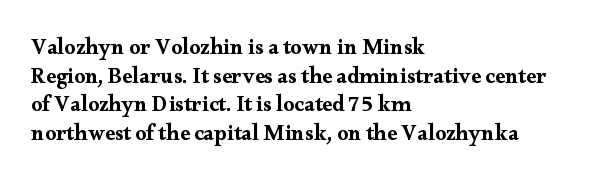
A normal amount of white space separates one row of letters from the next. Unmarked baselines from the first word to the last. These lines were composed using upright roman letters. Compared with typical body copy, the letter spacing here is the same. Line beginnings align vertically; line endings do not.
